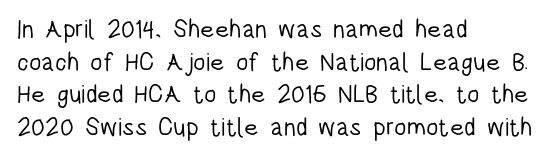
{"italic": "no", "bold": "no", "underline": "no", "align": "left", "line_spacing": "normal", "line_spacing_ratio": 1.31, "letter_spacing": "normal", "letter_spacing_em": 0.0, "glyph_px": 25}
